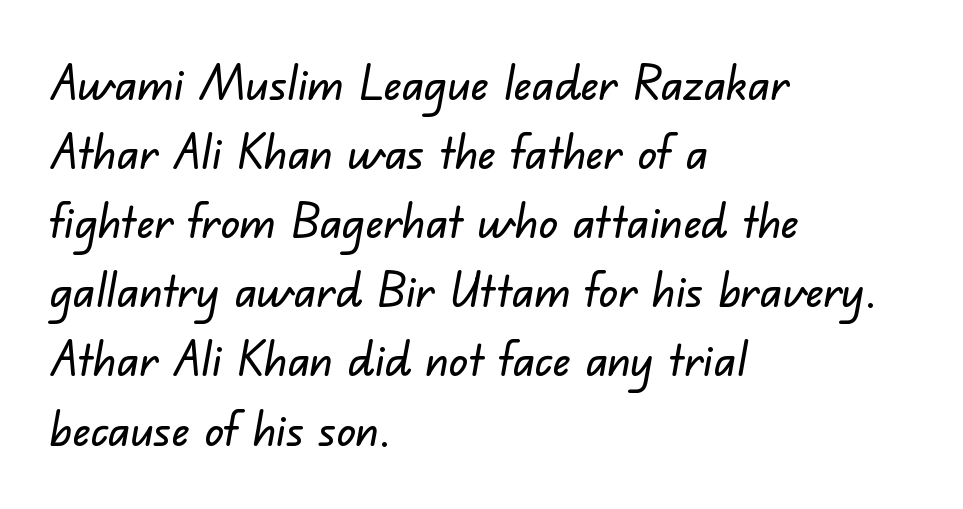
Q: Is the typeface a serif or a sans-serif typeface? A: Sans-serif.
Q: Is the text underlined? A: No.
Q: How is the paragraph aligned? A: Left-aligned.
Q: Is the spacing between letters normal or unusually wide? A: Normal.
Q: Is the spacing between lines tight, normal or loose? A: Normal.
Q: Width (condensed, normal, or wide)? A: Normal.
Q: Stroke contrast? A: Low.
Q: x-height? A: Small.
Q: Monospaced? A: No.
